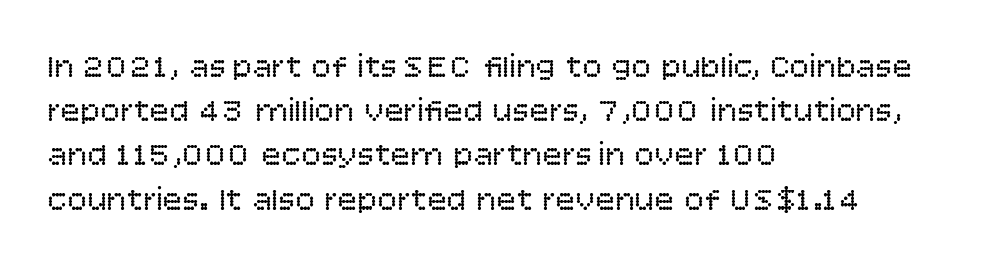
Q: Is the text bold? A: No.
Q: Is the text italic (slanted)? A: No, it is upright.
Q: Is the typeface a serif or a sans-serif typeface? A: Sans-serif.
Q: Is the text underlined? A: No.
Q: How is the paragraph aligned? A: Left-aligned.
Q: Is the spacing between letters normal or unusually wide? A: Normal.
Q: Is the spacing between lines tight, normal or loose? A: Normal.
Q: Width (condensed, normal, or wide)? A: Normal.
Q: Stroke contrast? A: Low.
Q: x-height? A: Large.
Q: Monospaced? A: No.
